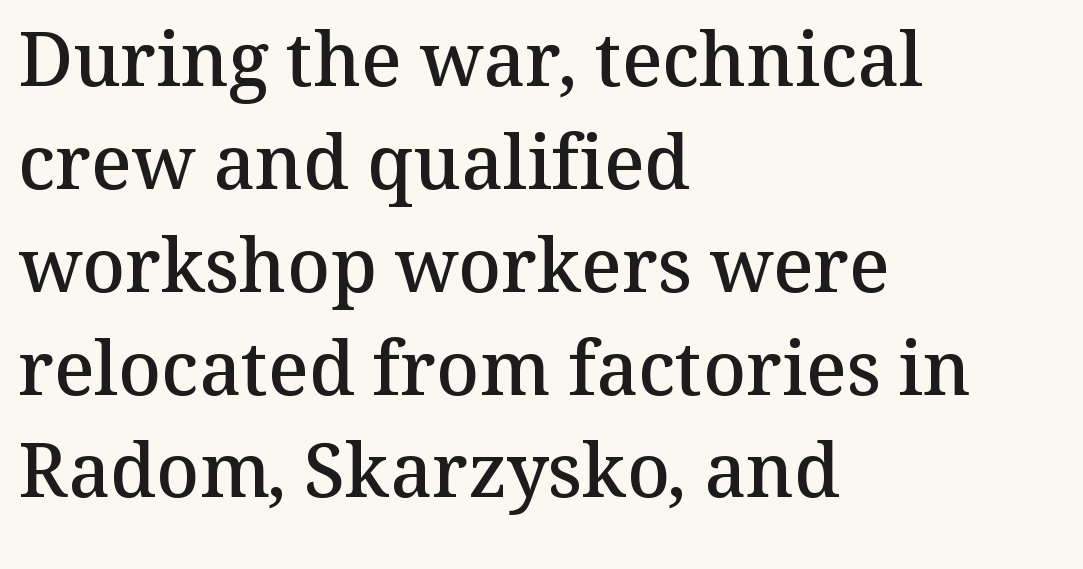
Q: Is the text bold? A: Semi-bold.
Q: Is the text italic (slanted)? A: No, it is upright.
Q: Is the typeface a serif or a sans-serif typeface? A: Serif.
Q: Is the text underlined? A: No.
Q: How is the paragraph aligned? A: Left-aligned.
Q: Is the spacing between letters normal or unusually wide? A: Normal.
Q: Is the spacing between lines tight, normal or loose? A: Normal.
Q: Width (condensed, normal, or wide)? A: Normal.
Q: Stroke contrast? A: Medium.
Q: x-height? A: Medium.
Q: Monospaced? A: No.
